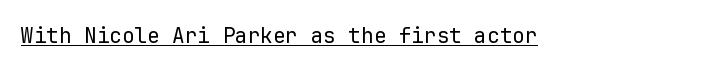
The image shows 21 px text type, upright; set normal letter spacing, underlined.
